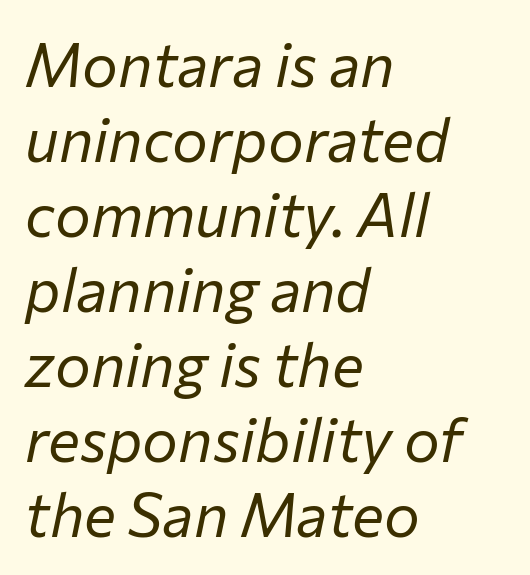
The image shows 60 px regular-weight type, italic (leaning right); set left-aligned, normal line spacing (1.25x), normal letter spacing, not underlined; low stroke contrast and a medium x-height.
